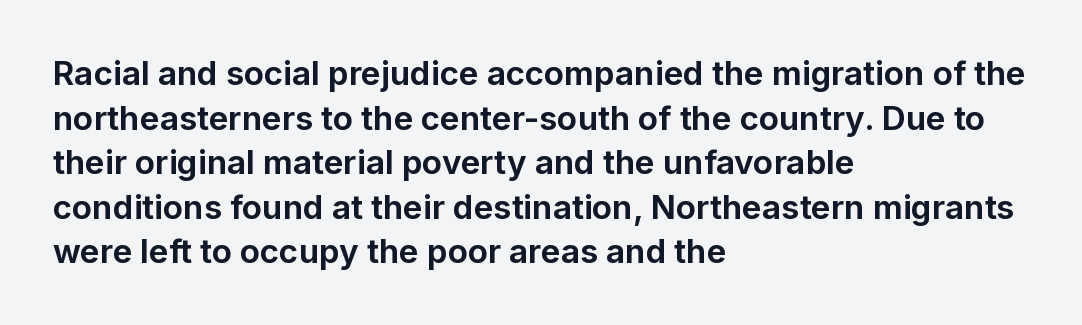
Typographically, this falls in the sans-serif category. Does extra space separate the letters? No, they use regular spacing. The zone under the glyphs is completely vacant. If you drew a line through each stem, it would be perfectly vertical. Note the varied advance widths — an 'i' is clearly narrower than an 'm'.
